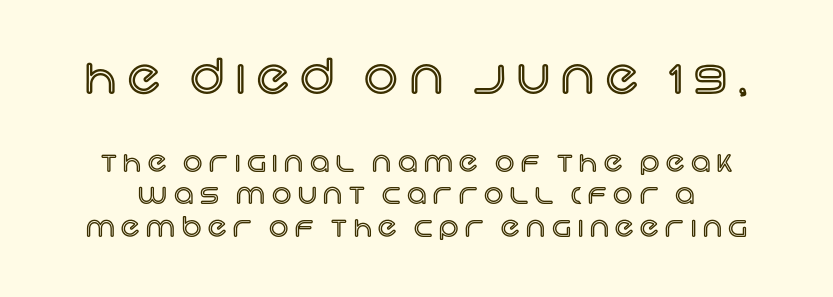
The foot of each line stays bare and open. This rendering widens character spacing well past its baseline value. Italic: no, the glyphs are upright roman. Note the varied advance widths — an 'i' is clearly narrower than an 'm'.
